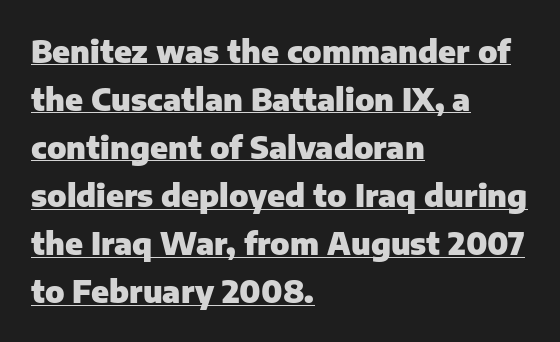
The passage shown is underscored from start to finish. A classic flush-left, rag-right setting is used for this passage. Style check: upright. Look at the bottom of the vertical strokes: they stop flat, with no serifs.
